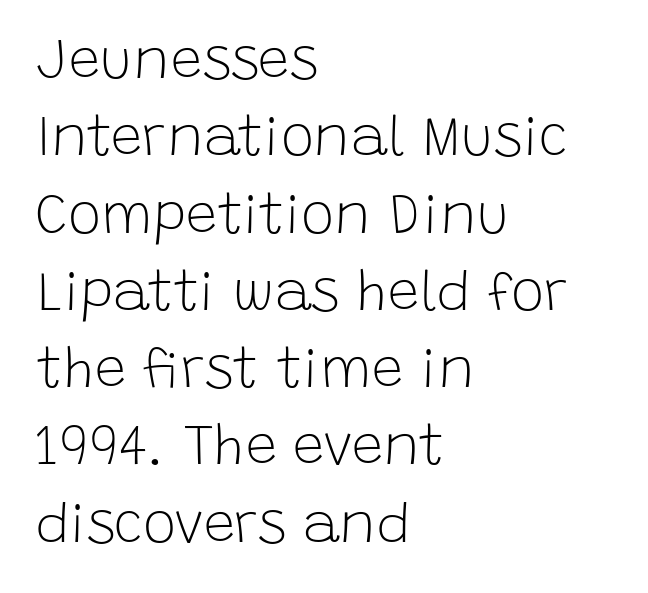
Q: Is the text bold? A: No.
Q: Is the text italic (slanted)? A: No, it is upright.
Q: Is the typeface a serif or a sans-serif typeface? A: Sans-serif.
Q: Is the text underlined? A: No.
Q: How is the paragraph aligned? A: Left-aligned.
Q: Is the spacing between letters normal or unusually wide? A: Normal.
Q: Is the spacing between lines tight, normal or loose? A: Normal.
Q: Width (condensed, normal, or wide)? A: Normal.
Q: Stroke contrast? A: Low.
Q: x-height? A: Large.
Q: Monospaced? A: No.
